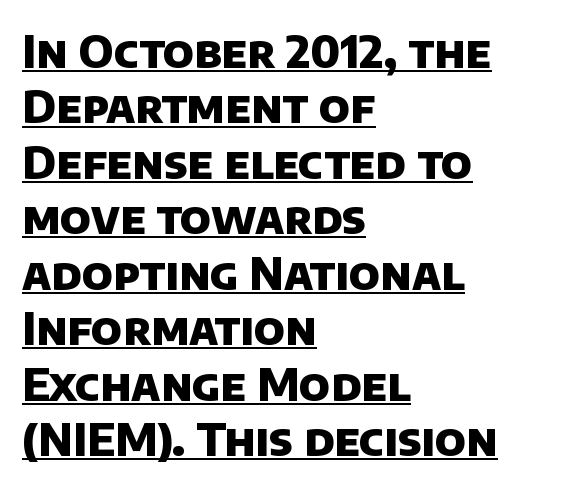
The image shows 44 px heavy sans-serif type; set left-aligned, normal line spacing (1.26x), normal letter spacing, underlined; low stroke contrast and a large x-height.
